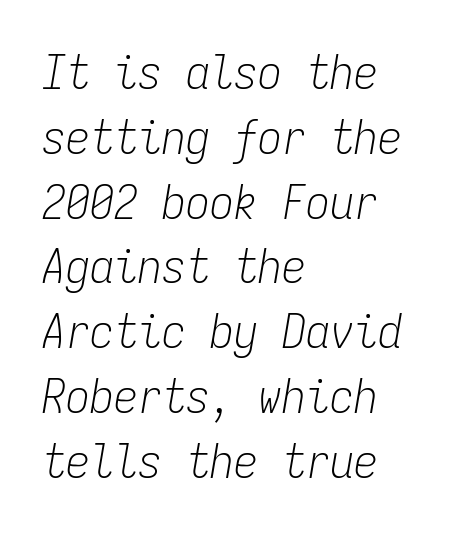
Spacing between characters is what you'd get straight out of the box. The passage shown is not underscored anywhere. Weight: regular or lighter. Regarding leading, the lines here are spaced in the standard way.
